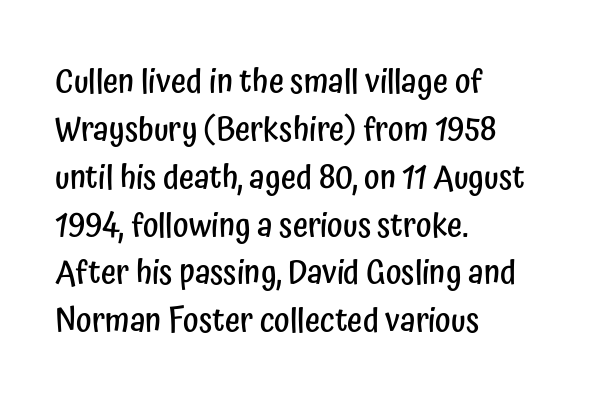
Q: Is the text bold? A: Semi-bold.
Q: Is the text italic (slanted)? A: No, it is upright.
Q: Is the typeface a serif or a sans-serif typeface? A: Sans-serif.
Q: Is the text underlined? A: No.
Q: How is the paragraph aligned? A: Left-aligned.
Q: Is the spacing between letters normal or unusually wide? A: Normal.
Q: Is the spacing between lines tight, normal or loose? A: Normal.
Q: Width (condensed, normal, or wide)? A: Condensed.
Q: Stroke contrast? A: Low.
Q: x-height? A: Medium.
Q: Monospaced? A: No.
